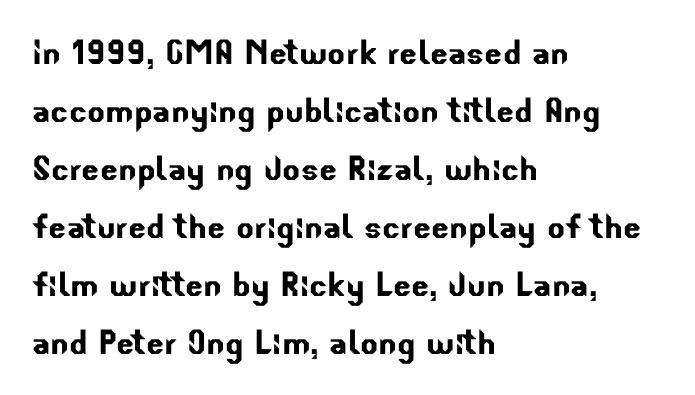
Q: Is the typeface a serif or a sans-serif typeface? A: Sans-serif.
Q: Is the text underlined? A: No.
Q: How is the paragraph aligned? A: Left-aligned.
Q: Is the spacing between letters normal or unusually wide? A: Normal.
Q: Is the spacing between lines tight, normal or loose? A: Normal.
Q: Width (condensed, normal, or wide)? A: Normal.
Q: Stroke contrast? A: Low.
Q: x-height? A: Small.
Q: Monospaced? A: No.
